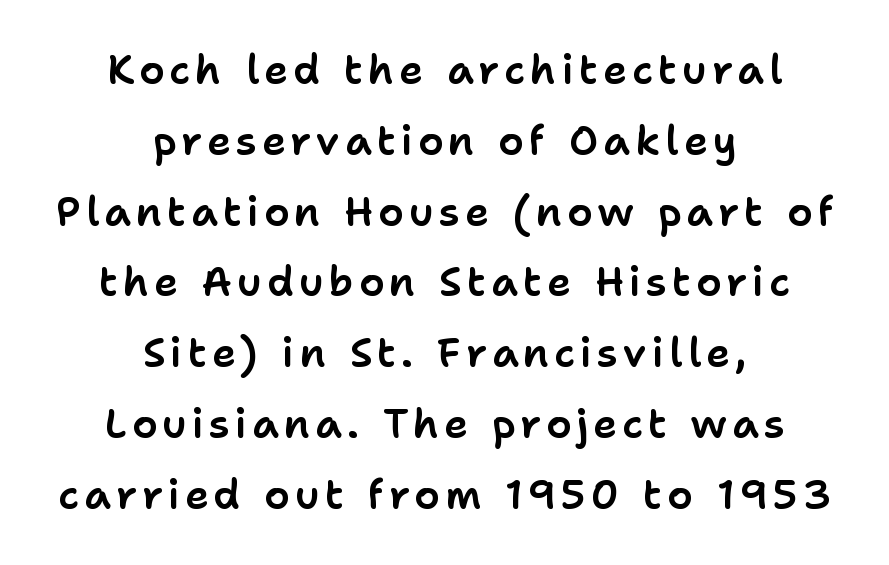
The image shows 40 px sans-serif type, upright; set centered, line spacing 1.77x, not underlined; low stroke contrast and a medium x-height.
